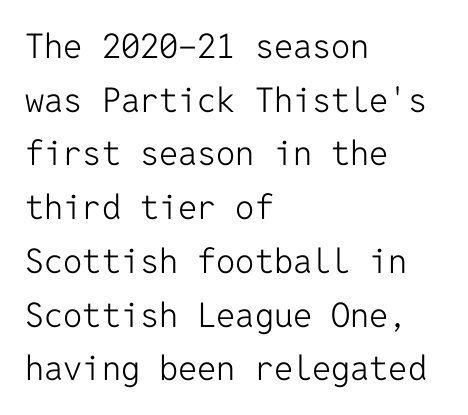
The image shows 34 px light sans-serif type, upright, monospaced; set left-aligned, normal line spacing (1.58x), normal letter spacing, not underlined; low stroke contrast and a medium x-height.
